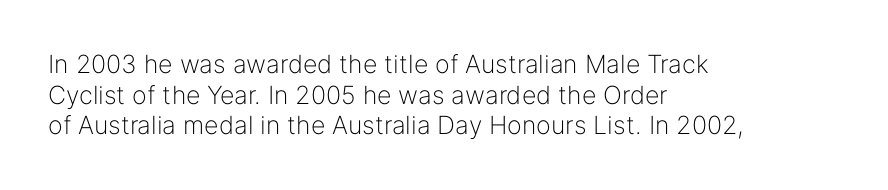
{"italic": "no", "bold": "no", "underline": "no", "align": "left", "line_spacing_ratio": 1.23, "letter_spacing": "normal", "letter_spacing_em": 0.0, "glyph_px": 25}
